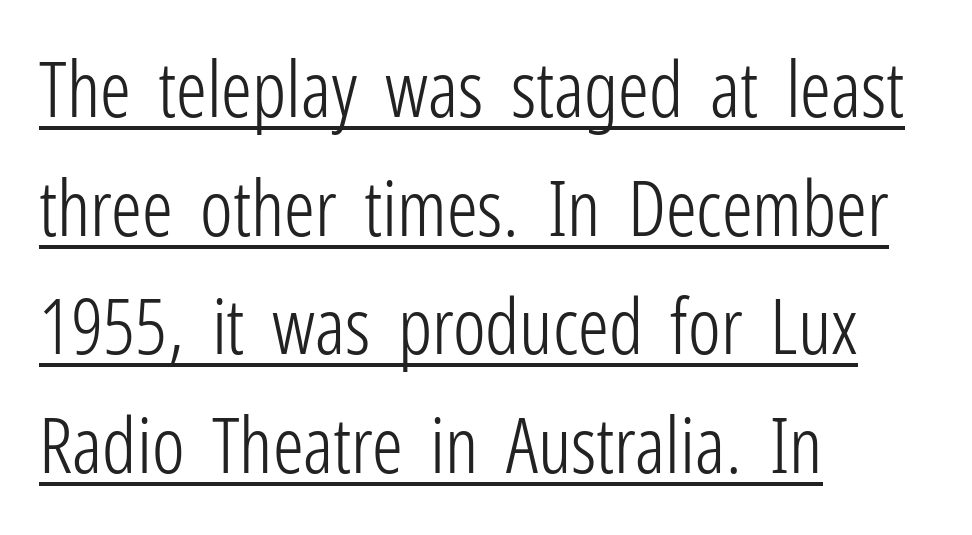
Every character sits straight up, as roman type does. Is the type heavy? It reads as light-to-regular instead. Is the letter spacing exaggerated? No — it looks like the ordinary default. Somebody hit Ctrl+U on this one — the words are underlined. Vertical spacing — default.
